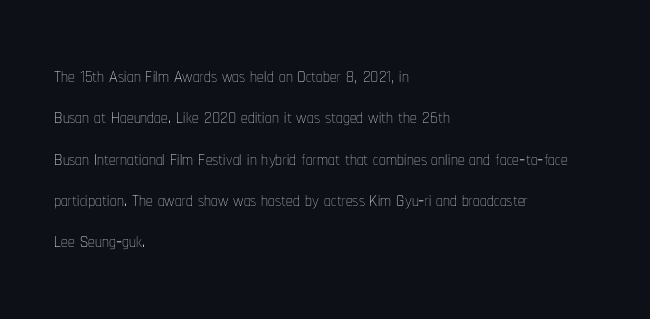
Q: Is the text bold? A: No.
Q: Is the text italic (slanted)? A: No, it is upright.
Q: Is the text underlined? A: No.
Q: How is the paragraph aligned? A: Left-aligned.
Q: Is the spacing between letters normal or unusually wide? A: Normal.
Q: Is the spacing between lines tight, normal or loose? A: Normal.
